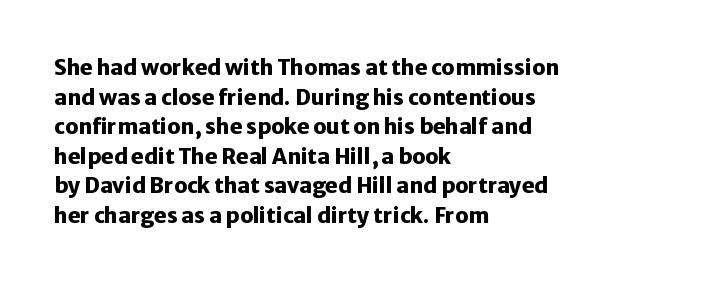
The image shows 21 px bold type, upright; set left-aligned, normal line spacing (1.41x), normal letter spacing, not underlined.
